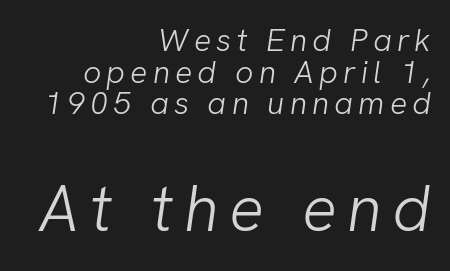
Q: Is the text bold? A: No.
Q: Is the typeface a serif or a sans-serif typeface? A: Sans-serif.
Q: Is the text underlined? A: No.
Q: How is the paragraph aligned? A: Right-aligned.
Q: Is the spacing between lines tight, normal or loose? A: Tight.
Q: Which block of text is set in a larger size, the first (top) or the second (bottom)? A: The second (bottom) one.
Q: Width (condensed, normal, or wide)? A: Normal.
Q: Stroke contrast? A: Low.
Q: x-height? A: Medium.
Q: Monospaced? A: No.
